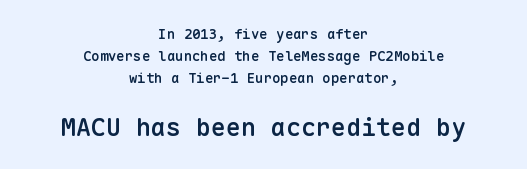
{"italic": "no", "bold": "semi", "underline": "no", "align": "center", "line_spacing": "normal", "line_spacing_ratio": 1.58, "letter_spacing": "normal", "letter_spacing_em": 0.0, "larger_block": "second", "size_ratio": 1.79, "glyph_px": 25}
